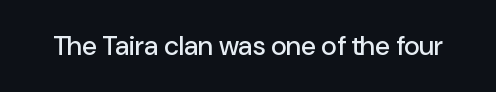
The image shows 27 px text type, upright; set normal letter spacing, not underlined.
